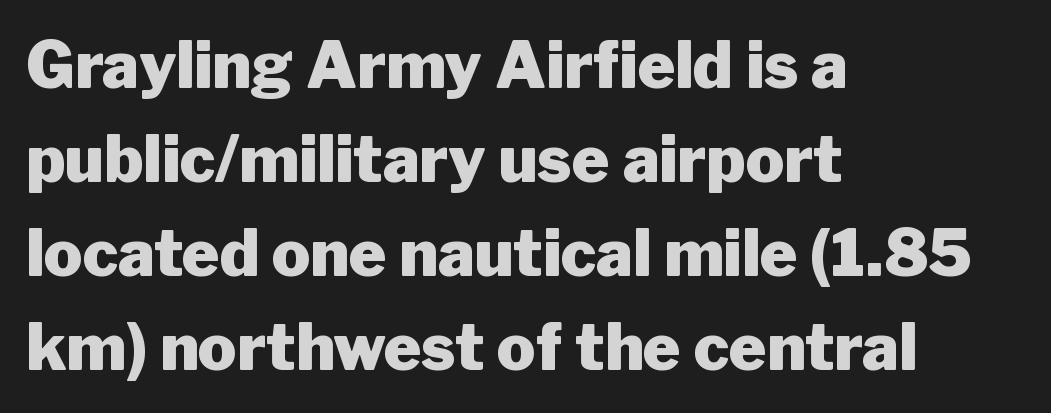
{"serif": "no", "italic": "no", "bold": "yes", "weight": "heavy", "width": "normal", "stroke_contrast": "low", "x_height": "medium", "monospaced": "no", "underline": "no", "align": "left", "line_spacing": "normal", "line_spacing_ratio": 1.47, "letter_spacing": "normal", "letter_spacing_em": 0.0, "glyph_px": 64}
